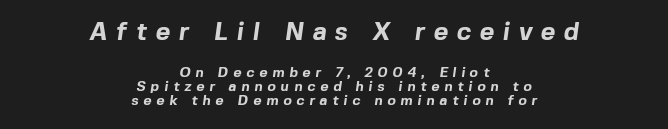
Q: Is the text bold? A: Yes.
Q: Is the text underlined? A: No.
Q: How is the paragraph aligned? A: Centered.
Q: Is the spacing between letters normal or unusually wide? A: Unusually wide.
Q: Is the spacing between lines tight, normal or loose? A: Tight.
Q: Which block of text is set in a larger size, the first (top) or the second (bottom)? A: The first (top) one.
